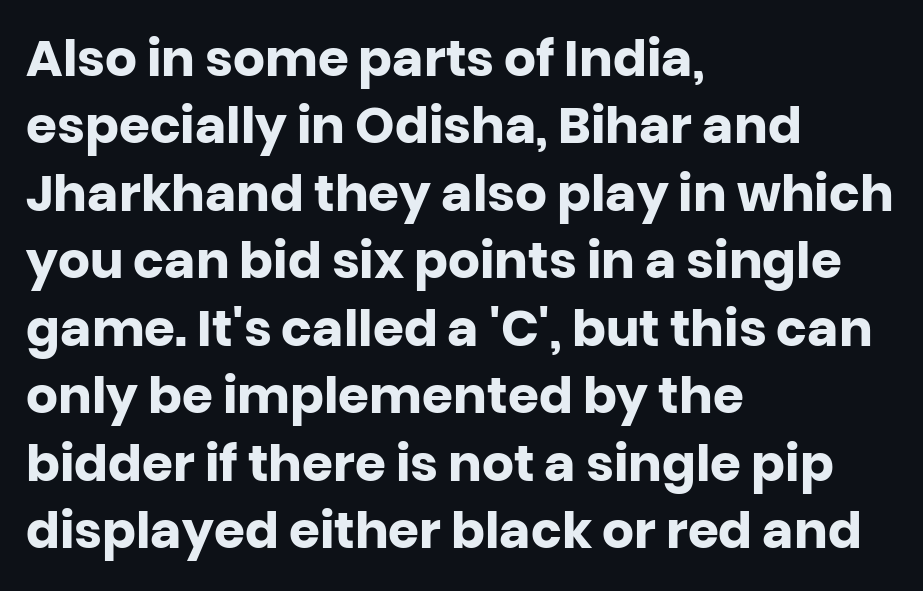
{"serif": "no", "italic": "no", "bold": "yes", "weight": "heavy", "width": "normal", "stroke_contrast": "low", "x_height": "large", "monospaced": "no", "underline": "no", "align": "left", "line_spacing": "normal", "line_spacing_ratio": 1.35, "letter_spacing": "normal", "letter_spacing_em": 0.0, "glyph_px": 50}
